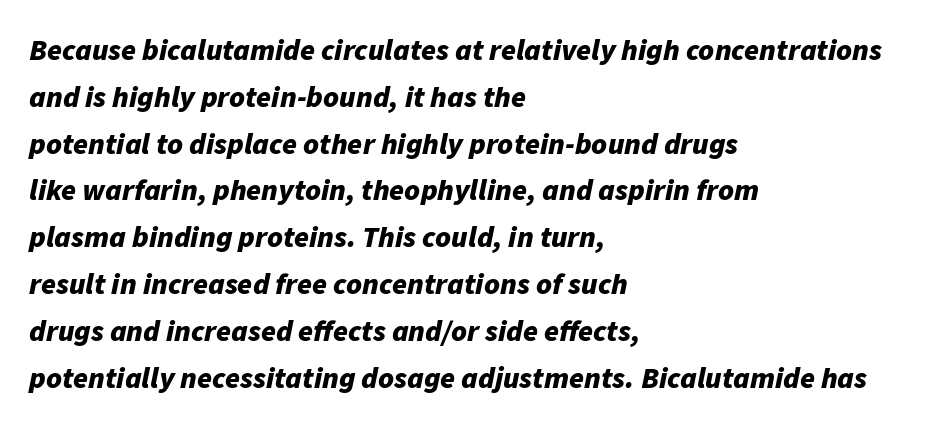
Q: Is the text bold? A: Yes.
Q: Is the text italic (slanted)? A: Yes, it leans right by about 11 degrees.
Q: Is the text underlined? A: No.
Q: How is the paragraph aligned? A: Left-aligned.
Q: Is the spacing between letters normal or unusually wide? A: Normal.
Q: Is the spacing between lines tight, normal or loose? A: Normal.
Q: Width (condensed, normal, or wide)? A: Normal.
Q: Stroke contrast? A: Low.
Q: x-height? A: Medium.
Q: Monospaced? A: No.
